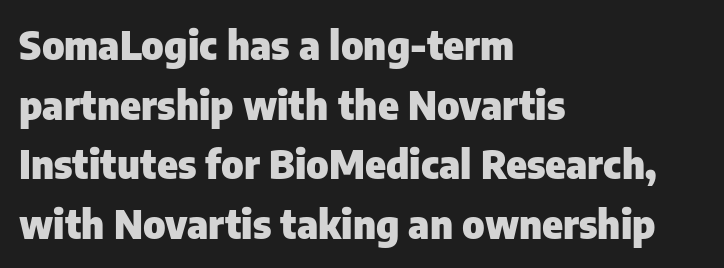
The image shows 39 px heavy sans-serif type, upright; set left-aligned, normal line spacing (1.53x), normal letter spacing, not underlined; low stroke contrast and a medium x-height.
